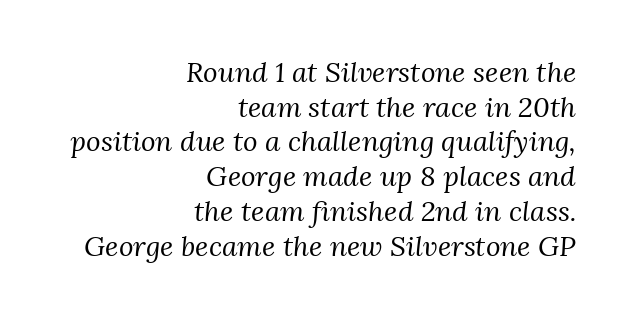
Q: Is the text bold? A: No.
Q: Is the text italic (slanted)? A: Yes, it leans right by about 3 degrees.
Q: Is the typeface a serif or a sans-serif typeface? A: Serif.
Q: Is the text underlined? A: No.
Q: How is the paragraph aligned? A: Right-aligned.
Q: Is the spacing between letters normal or unusually wide? A: Normal.
Q: Width (condensed, normal, or wide)? A: Normal.
Q: Stroke contrast? A: Medium.
Q: x-height? A: Medium.
Q: Monospaced? A: No.
